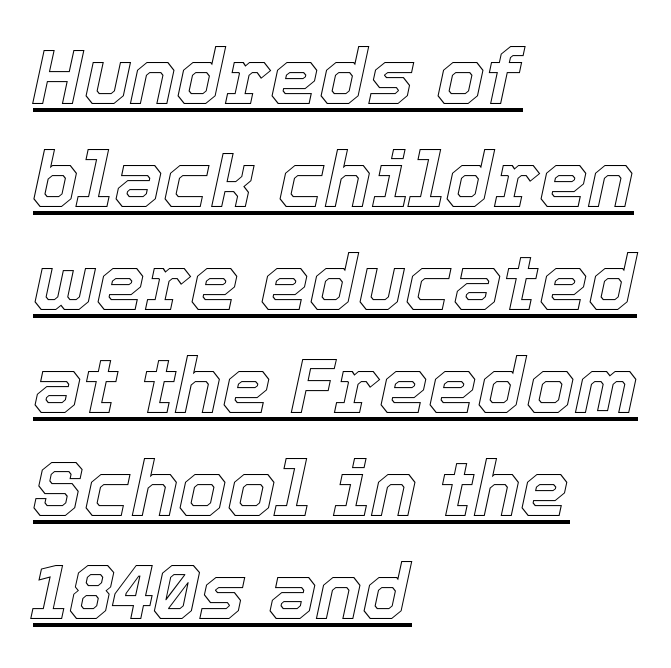
{"italic": "yes", "lean": "right", "slant_degrees": 12, "width": "normal", "x_height": "medium", "monospaced": "no", "underline": "yes", "align": "left", "line_spacing": "normal", "line_spacing_ratio": 1.32, "letter_spacing": "normal", "letter_spacing_em": 0.0, "glyph_px": 78}
